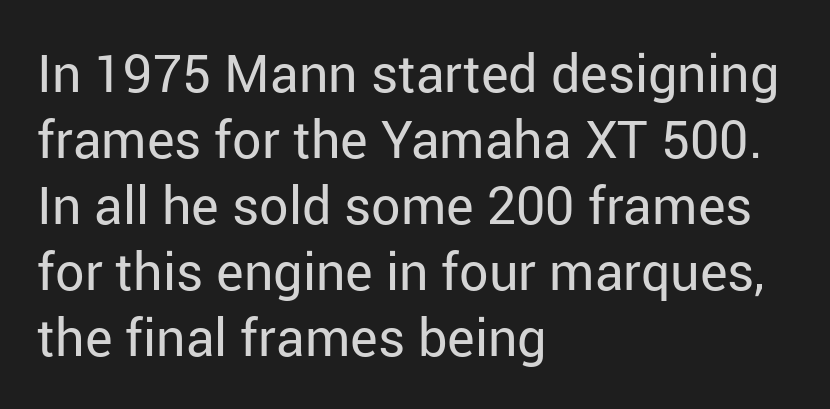
Regarding leading, the lines here are spaced in the standard way. The face used here is proportionally spaced, like ordinary book or web type. Does the lettering tilt? It doesn't — this is upright. Note: no serifs on the glyphs.
